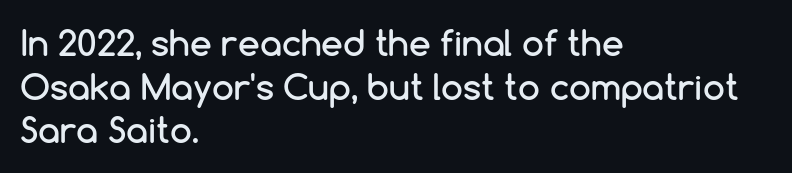
The image shows 35 px sans-serif type, upright; set left-aligned, normal line spacing (1.25x), normal letter spacing, not underlined; low stroke contrast and a medium x-height.
